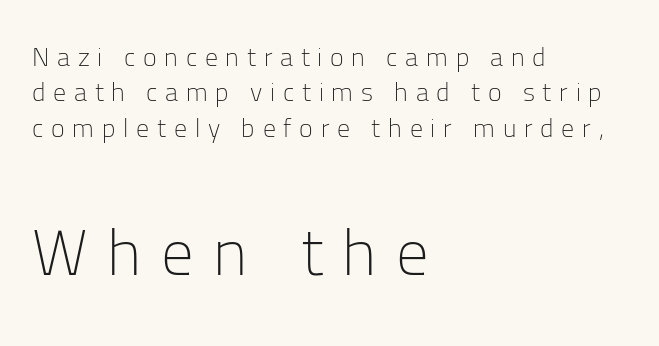
The lines are quadded left. A typesetter would call this proportional, since set widths differ per character. Each stroke keeps to a modest, everyday thickness or less. The typography opts for an upright posture over an oblique one.
